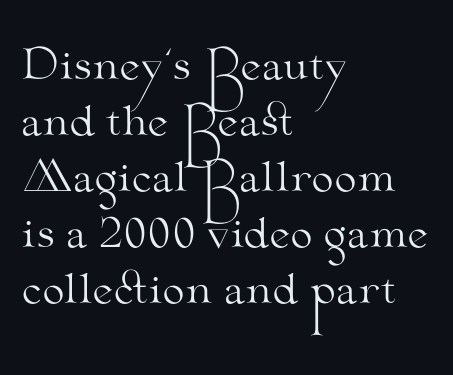
The type sits square on the baseline with zero lean. A typesetter would call this proportional, since set widths differ per character. The letters sit at their default tracking, neither squeezed nor spread. Visually the block forms a straight wall on the left and a jagged coastline on the right. Line spacing here is normal.
